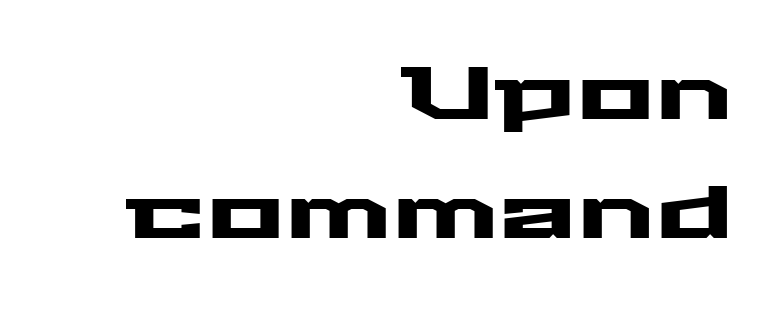
{"serif": "no", "italic": "no", "width": "wide", "stroke_contrast": "medium", "x_height": "medium", "monospaced": "no", "underline": "no", "align": "right", "line_spacing": "normal", "line_spacing_ratio": 1.63, "letter_spacing": "normal", "letter_spacing_em": 0.0, "glyph_px": 73}
